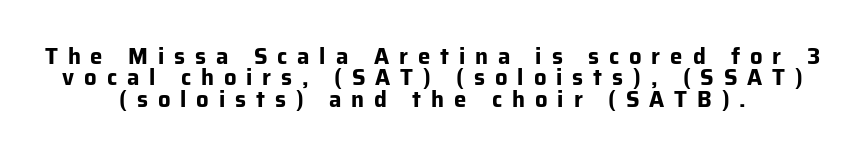
{"italic": "no", "bold": "yes", "underline": "no", "align": "center", "line_spacing": "tight", "line_spacing_ratio": 0.97, "letter_spacing": "wide", "letter_spacing_em": 0.45, "glyph_px": 22}
